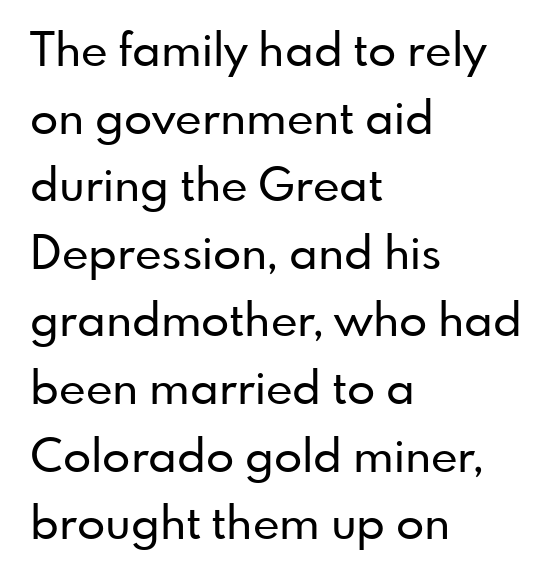
The type sits square on the baseline with zero lean. The passage shown is typed in a proportional face where columns would drift. This sample is left-justified, so line endings fall wherever the words run out. Between one letter and the next there's only the usual sliver of space. The face used here is a sans, in the tradition of grotesques and geometrics.
